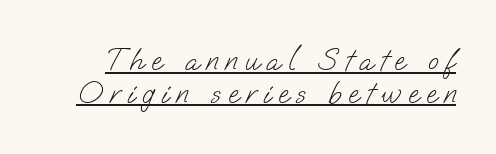
One glance says dense: line gaps are narrower than usual. Does the type have serifs? No, each stem ends abruptly. Weight: regular or lighter. Students, note that the glyphs here are deliberately spaced far apart. Varying glyph widths throughout — classic text-font behaviour.
